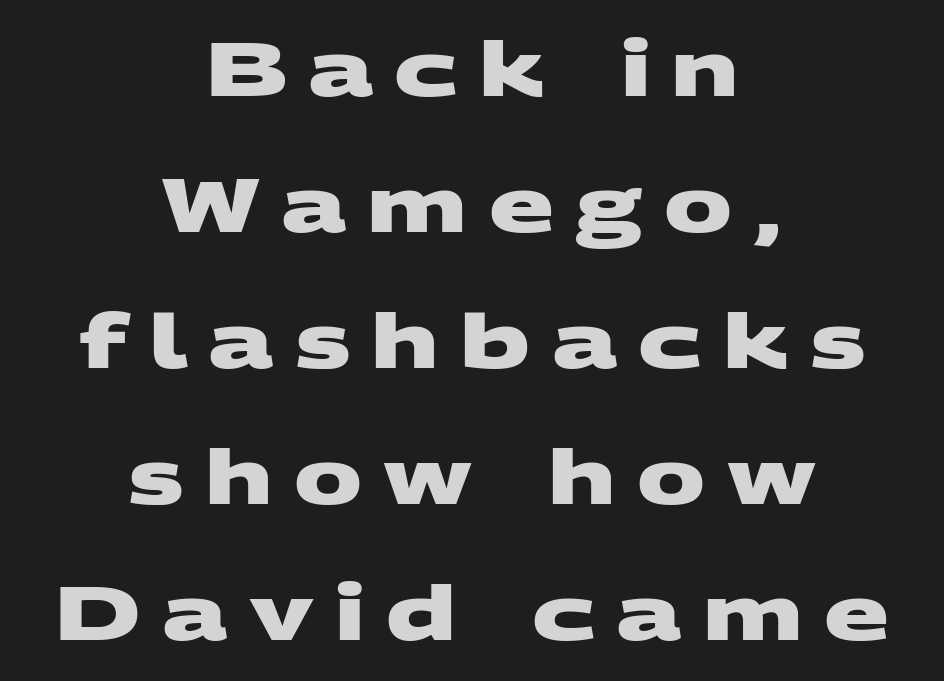
Q: Is the text bold? A: Yes.
Q: Is the typeface a serif or a sans-serif typeface? A: Sans-serif.
Q: Is the text underlined? A: No.
Q: How is the paragraph aligned? A: Centered.
Q: Is the spacing between letters normal or unusually wide? A: Unusually wide.
Q: Width (condensed, normal, or wide)? A: Wide.
Q: Stroke contrast? A: Medium.
Q: x-height? A: Large.
Q: Monospaced? A: No.
